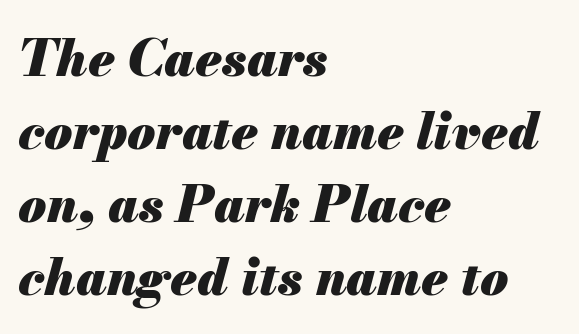
The image shows 51 px heavy type, italic (leaning right); set left-aligned, normal line spacing (1.43x), normal letter spacing, not underlined; medium stroke contrast and a small x-height.
